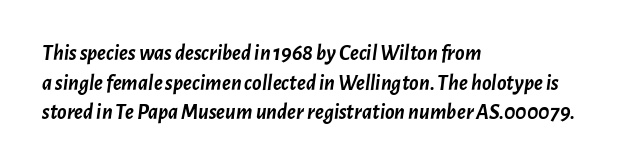
{"italic": "yes", "lean": "right", "slant_degrees": 7, "bold": "yes", "underline": "no", "align": "left", "line_spacing": "normal", "line_spacing_ratio": 1.35, "letter_spacing": "normal", "letter_spacing_em": 0.0, "glyph_px": 22}
